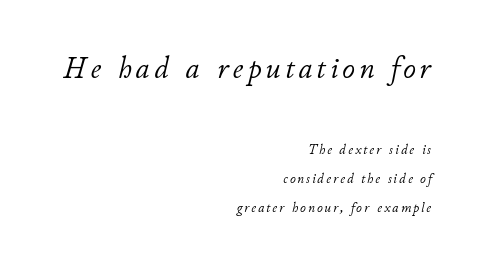
Q: Is the text bold? A: No.
Q: Is the text italic (slanted)? A: Yes, it leans right by about 11 degrees.
Q: Is the text underlined? A: No.
Q: How is the paragraph aligned? A: Right-aligned.
Q: Is the spacing between lines tight, normal or loose? A: Loose.
Q: Which block of text is set in a larger size, the first (top) or the second (bottom)? A: The first (top) one.
Q: Width (condensed, normal, or wide)? A: Normal.
Q: Stroke contrast? A: Low.
Q: x-height? A: Small.
Q: Monospaced? A: No.
